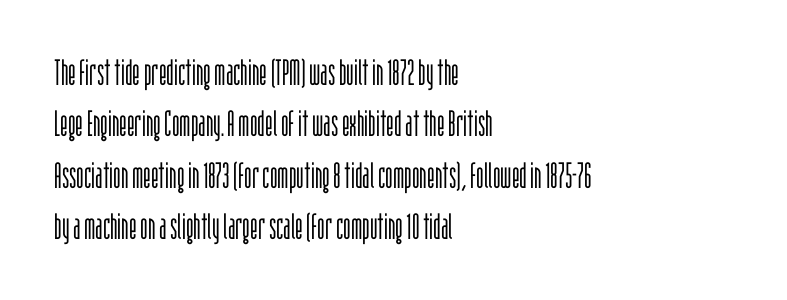
The image shows 36 px light, condensed sans-serif type, upright; set left-aligned, normal line spacing (1.43x), normal letter spacing, not underlined; low stroke contrast and a large x-height.
